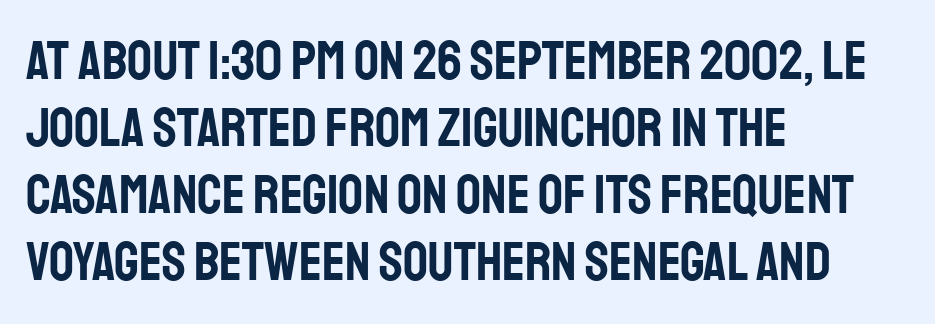
Q: Is the text italic (slanted)? A: No, it is upright.
Q: Is the typeface a serif or a sans-serif typeface? A: Sans-serif.
Q: Is the text underlined? A: No.
Q: How is the paragraph aligned? A: Left-aligned.
Q: Is the spacing between letters normal or unusually wide? A: Normal.
Q: Width (condensed, normal, or wide)? A: Condensed.
Q: Stroke contrast? A: Low.
Q: x-height? A: Large.
Q: Monospaced? A: No.
